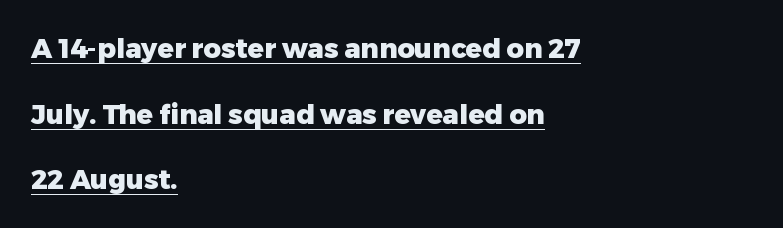
The image shows 27 px bold type, upright; set left-aligned, loose line spacing (2.43x), normal letter spacing, underlined.
